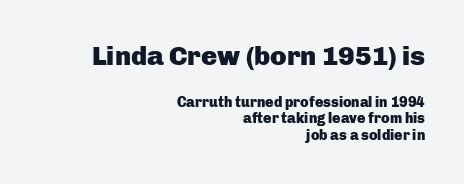
{"italic": "no", "bold": "yes", "underline": "no", "align": "right", "line_spacing_ratio": 1.19, "letter_spacing": "normal", "letter_spacing_em": 0.0, "larger_block": "first", "size_ratio": 1.93, "glyph_px": 27}
